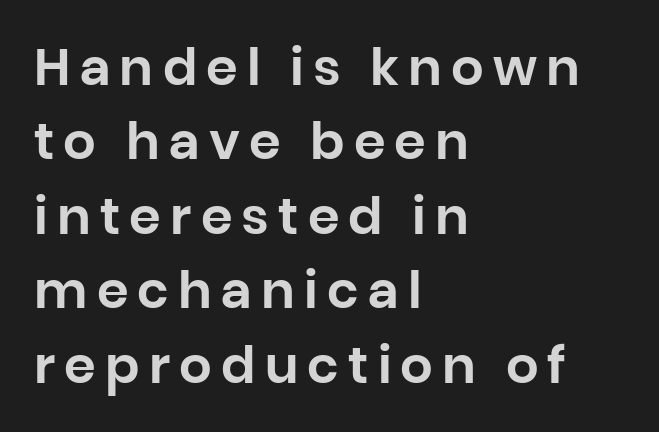
Just letters on the line, the space beneath them empty. This block has exactly the height ordinary leading produces. The rag falls on the right side of this text block. This sample uses an upright cut, with every glyph sitting square on the baseline.
